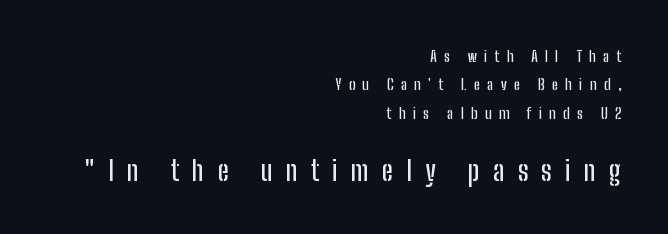
Q: Is the text italic (slanted)? A: No, it is upright.
Q: Is the text underlined? A: No.
Q: How is the paragraph aligned? A: Right-aligned.
Q: Is the spacing between letters normal or unusually wide? A: Unusually wide.
Q: Which block of text is set in a larger size, the first (top) or the second (bottom)? A: The second (bottom) one.
